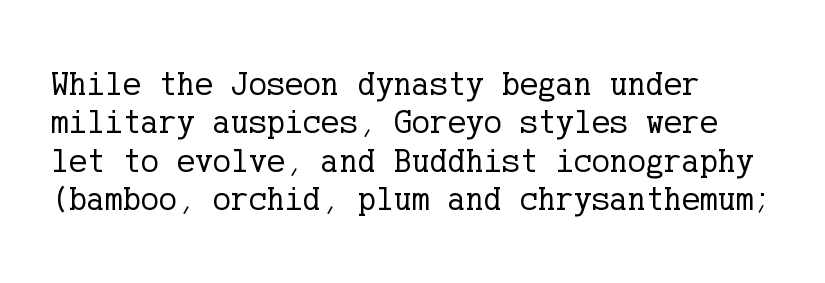
The image shows 34 px regular-weight serif type, upright; set left-aligned, tight line spacing (1.13x), normal letter spacing, not underlined; low stroke contrast and a medium x-height.
